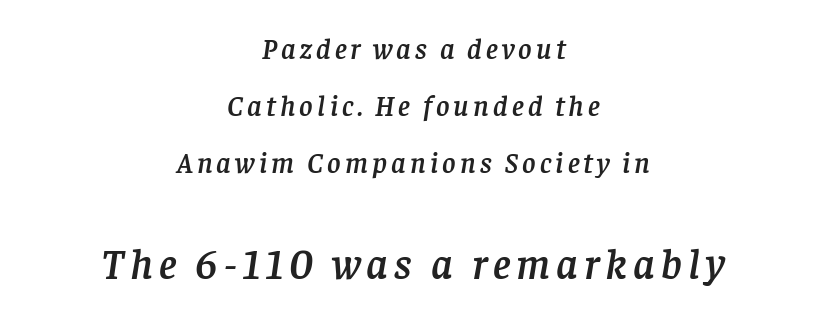
The composition opens small and finishes big. This sample uses a serif face. The glyphs are unaccompanied by any horizontal stroke below them. Visually the block forms a symmetrical silhouette, jagged on both flanks.
